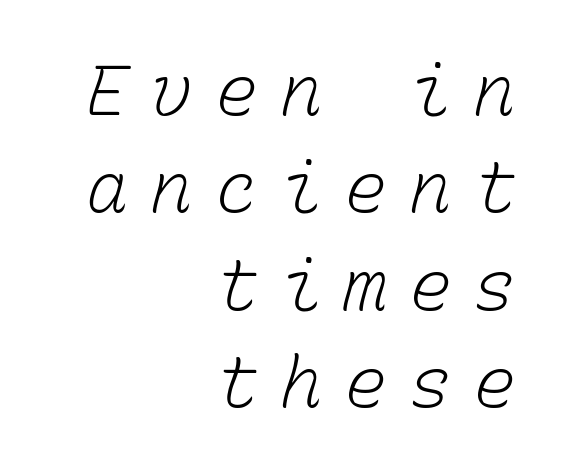
Q: Is the text bold? A: No.
Q: Is the text underlined? A: No.
Q: How is the paragraph aligned? A: Right-aligned.
Q: Is the spacing between letters normal or unusually wide? A: Unusually wide.
Q: Is the spacing between lines tight, normal or loose? A: Normal.
Q: Width (condensed, normal, or wide)? A: Normal.
Q: Stroke contrast? A: Low.
Q: x-height? A: Medium.
Q: Monospaced? A: Yes.
